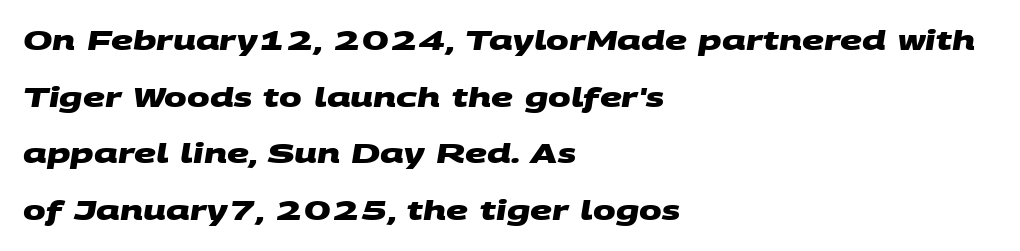
Q: Is the text bold? A: Yes.
Q: Is the text underlined? A: No.
Q: How is the paragraph aligned? A: Left-aligned.
Q: Is the spacing between letters normal or unusually wide? A: Normal.
Q: Is the spacing between lines tight, normal or loose? A: Loose.
